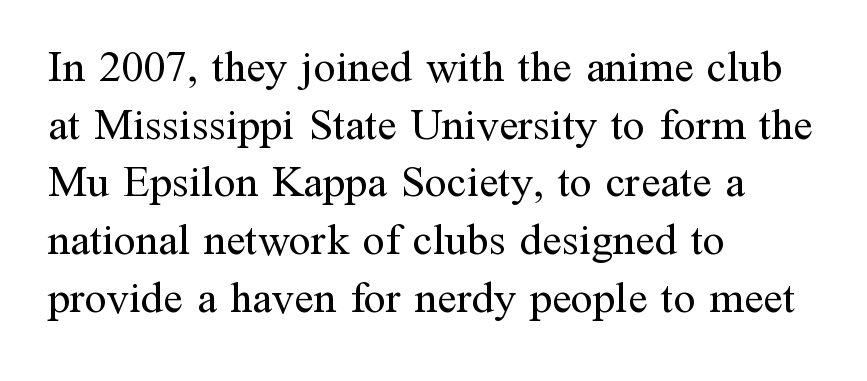
The setting favours the left margin, as ordinary paragraphs usually do. Anything drawn beneath the words? Only blank space. These lines keep a tight, regular rhythm from letter to letter. A typesetter would label this face a serif. Quick note: interline space is typical. Here the designer chose a conventional face with non-uniform glyph widths.
